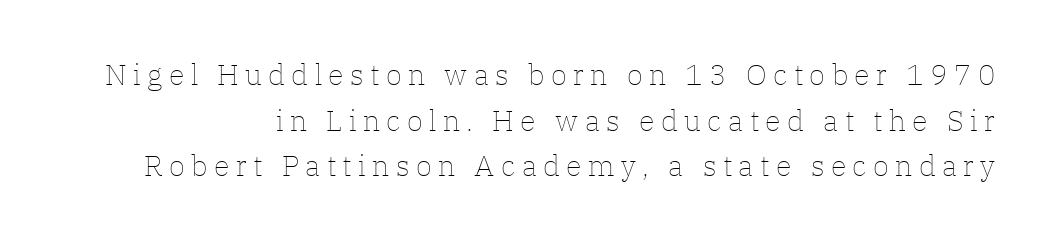
Q: Is the text bold? A: No.
Q: Is the text italic (slanted)? A: No, it is upright.
Q: Is the text underlined? A: No.
Q: Is the spacing between letters normal or unusually wide? A: Unusually wide.
Q: Is the spacing between lines tight, normal or loose? A: Normal.
Q: Width (condensed, normal, or wide)? A: Normal.
Q: Stroke contrast? A: Low.
Q: x-height? A: Medium.
Q: Monospaced? A: No.
